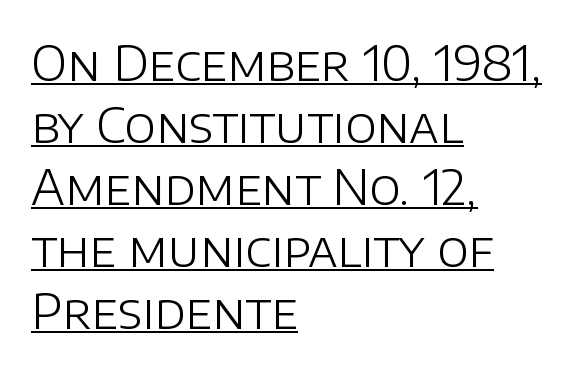
{"serif": "no", "italic": "no", "bold": "no", "weight": "light", "width": "normal", "stroke_contrast": "low", "x_height": "large", "monospaced": "no", "underline": "yes", "align": "left", "line_spacing": "normal", "line_spacing_ratio": 1.29, "letter_spacing": "normal", "letter_spacing_em": 0.0, "glyph_px": 48}
